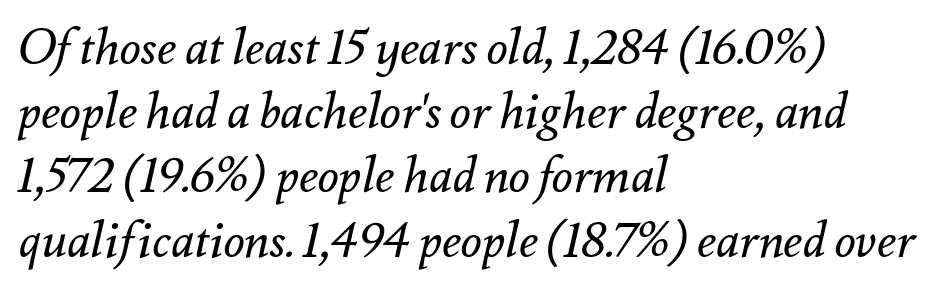
Q: Is the text bold? A: No.
Q: Is the text italic (slanted)? A: Yes, it leans right by about 12 degrees.
Q: Is the text underlined? A: No.
Q: How is the paragraph aligned? A: Left-aligned.
Q: Is the spacing between letters normal or unusually wide? A: Normal.
Q: Is the spacing between lines tight, normal or loose? A: Normal.
Q: Width (condensed, normal, or wide)? A: Normal.
Q: Stroke contrast? A: Medium.
Q: x-height? A: Small.
Q: Monospaced? A: No.
